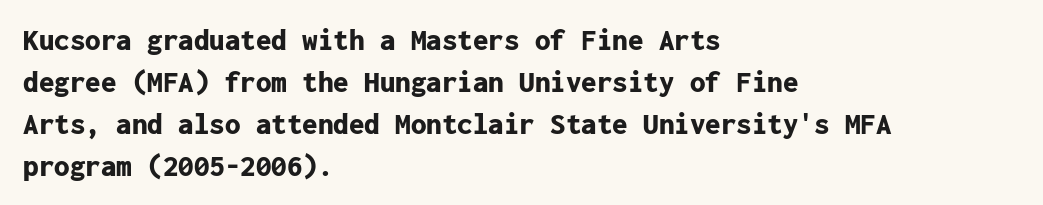
Posture: vertical. Is this a fixed-width face? Yes — each glyph sits in an identical cell. The passage shown is not underscored anywhere. Left-aligned paragraph, ragged on the right.
